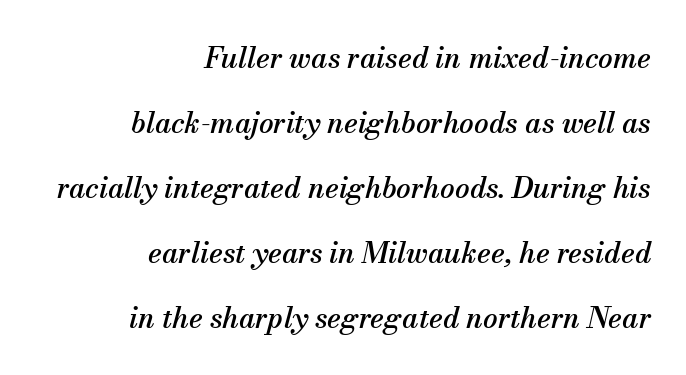
Line spacing here is loose. Is the letter spacing exaggerated? No — it looks like the ordinary default. The zone under the glyphs is completely vacant. Caption: multi-line text, flush right, ragged left.
